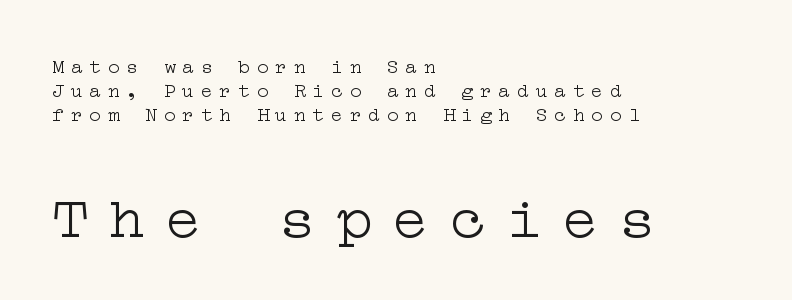
The typeface has the unassuming heft of standard copy or less. Only glyphs here, with clear space below each row. This layout puts the modest block above and the oversized block below. Is this a sans? No — the strokes have serifs. Nope, not italic — everything's standing straight.
